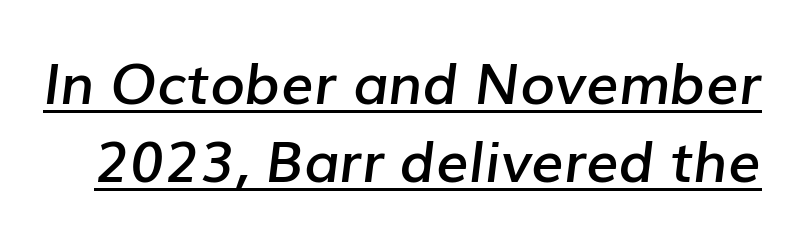
Compared with typical paragraphs, the rows here are spaced about the same. Its strokes are somewhat broadened, the hallmark of semibold type. Decoration check: the copy is underlined. Does extra space separate the letters? No, they use regular spacing.
